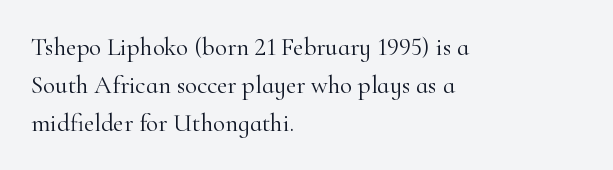
The font's upright variant was chosen for this text. The specimen omits any rule beneath the text block's lines. All the whitespace from short lines collects on the right. Tracking here is standard; glyphs follow each other at the usual distance.
